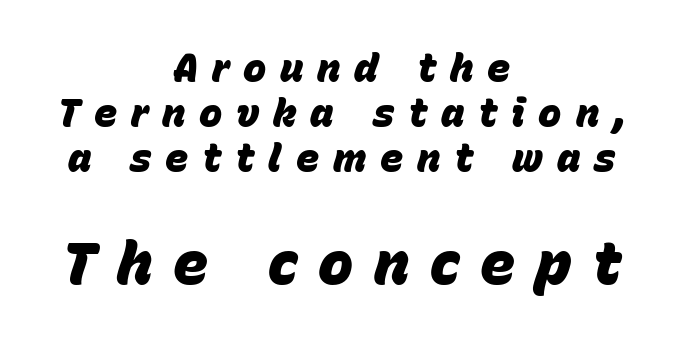
The image shows 59 px heavy type, italic (leaning right); set centered, line spacing 1.16x, unusually wide letter spacing (+0.35 em), not underlined; the second (bottom) block is 1.51x larger; low stroke contrast and a large x-height.
